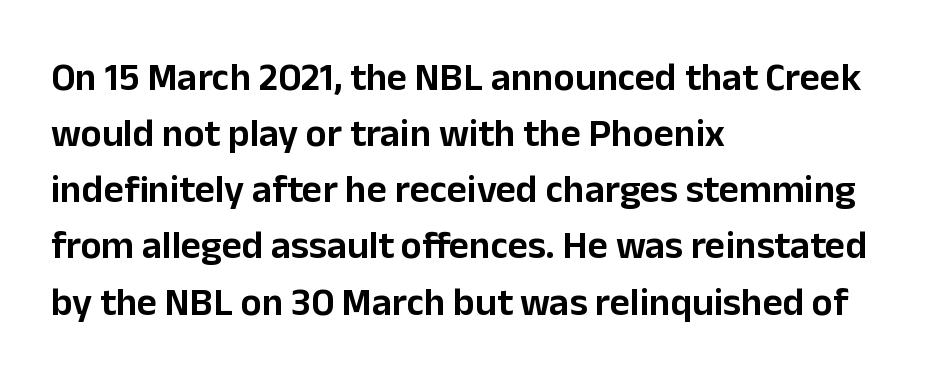
Q: Is the text italic (slanted)? A: No, it is upright.
Q: Is the typeface a serif or a sans-serif typeface? A: Sans-serif.
Q: Is the text underlined? A: No.
Q: How is the paragraph aligned? A: Left-aligned.
Q: Is the spacing between letters normal or unusually wide? A: Normal.
Q: Is the spacing between lines tight, normal or loose? A: Normal.
Q: Width (condensed, normal, or wide)? A: Normal.
Q: Stroke contrast? A: Low.
Q: x-height? A: Medium.
Q: Monospaced? A: No.
